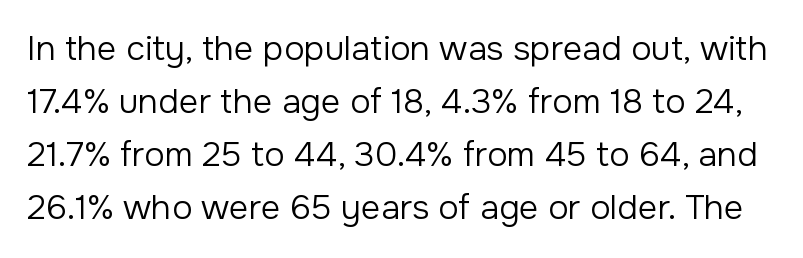
One glance says typical: line gaps are just what's usual. The letters sit at their default tracking, neither squeezed nor spread. Check where the strokes stop: nothing finishes them off — pure sans. Summary of weight: not heavy and not bold. In terms of posture, this sample is upright. Looks like regular typesetting: each glyph gets only the width it needs.
